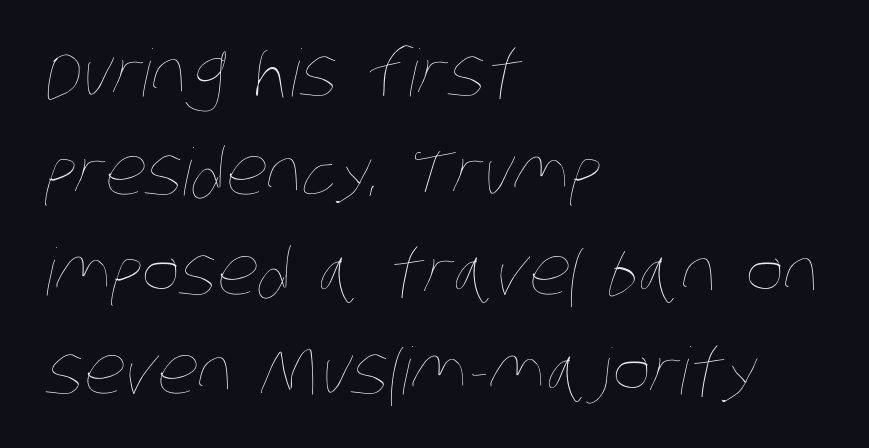
Each line starts at the same left margin while the right side varies. Words float on clear page, feet unadorned. Is this a heavy cut? Hardly; it is regular or lighter. Vertically, the passage feels balanced, rows spaced as you'd expect. Honestly, the letter spacing is just normal — you wouldn't notice it. Each letter keeps its own natural width here, so spacing adapts to shape.
